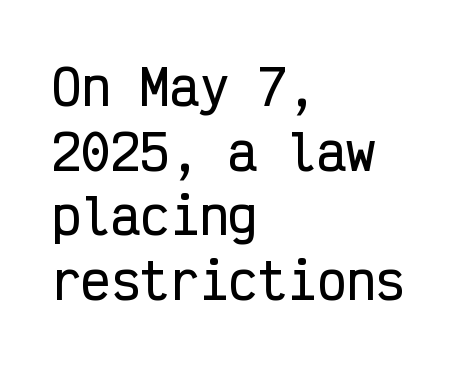
The image shows 49 px condensed sans-serif type, upright, monospaced; set left-aligned, normal line spacing (1.32x), normal letter spacing, not underlined; low stroke contrast and a medium x-height.
